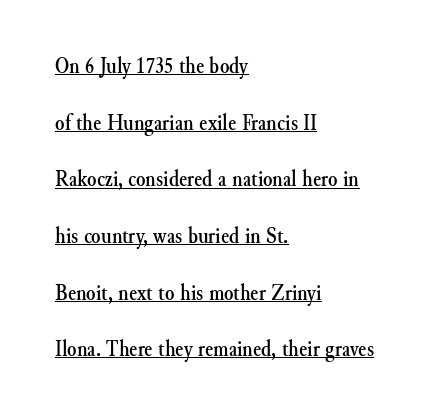
The image shows 24 px text type, upright; set left-aligned, loose line spacing (2.36x), normal letter spacing, underlined.
